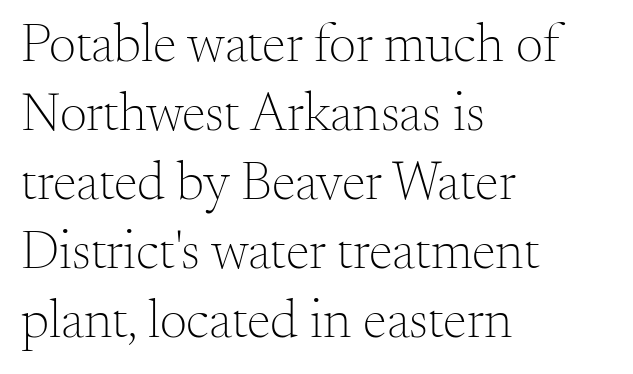
{"serif": "yes", "italic": "no", "bold": "no", "weight": "light", "width": "normal", "stroke_contrast": "medium", "x_height": "small", "monospaced": "no", "underline": "no", "align": "left", "line_spacing": "normal", "line_spacing_ratio": 1.28, "letter_spacing": "normal", "letter_spacing_em": 0.0, "glyph_px": 54}
